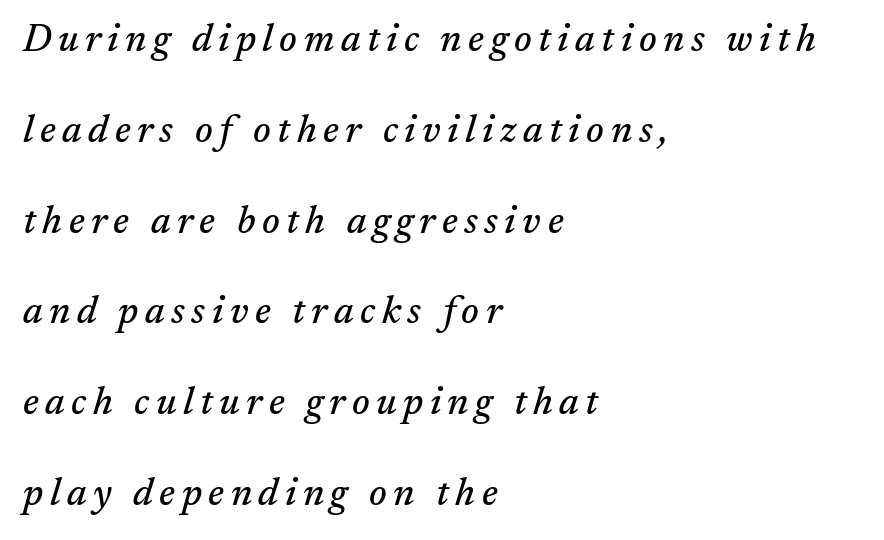
{"serif": "yes", "italic": "yes", "lean": "right", "slant_degrees": 17, "width": "normal", "stroke_contrast": "medium", "x_height": "medium", "monospaced": "no", "underline": "no", "align": "left", "line_spacing": "loose", "line_spacing_ratio": 2.39, "glyph_px": 38}
